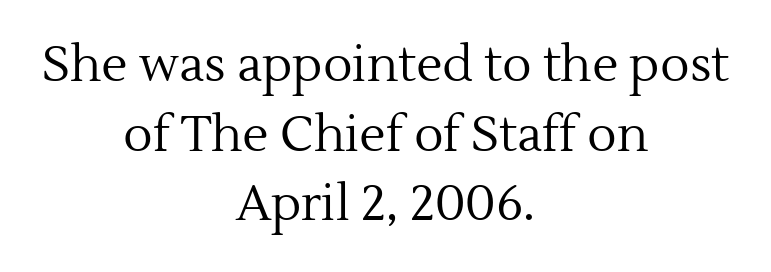
Q: Is the text bold? A: No.
Q: Is the text italic (slanted)? A: No, it is upright.
Q: Is the typeface a serif or a sans-serif typeface? A: Serif.
Q: Is the text underlined? A: No.
Q: How is the paragraph aligned? A: Centered.
Q: Is the spacing between letters normal or unusually wide? A: Normal.
Q: Is the spacing between lines tight, normal or loose? A: Normal.
Q: Width (condensed, normal, or wide)? A: Normal.
Q: x-height? A: Medium.
Q: Monospaced? A: No.
